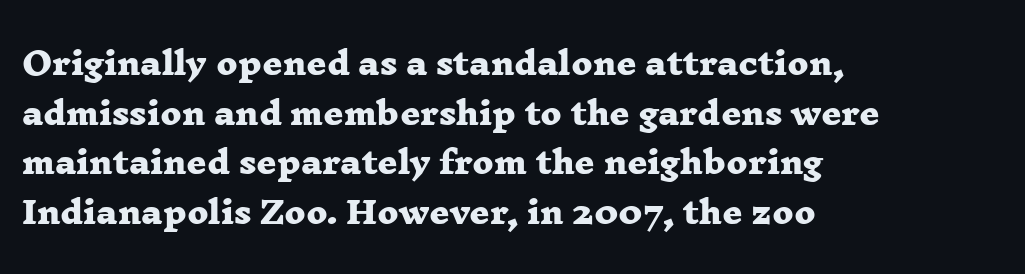
Serifs: yes, visible at the terminals of the letterforms. The passage shown is typed in a proportional face where columns would drift. Heft: maximum for text — a bold. Line beginnings align vertically; line endings do not.
